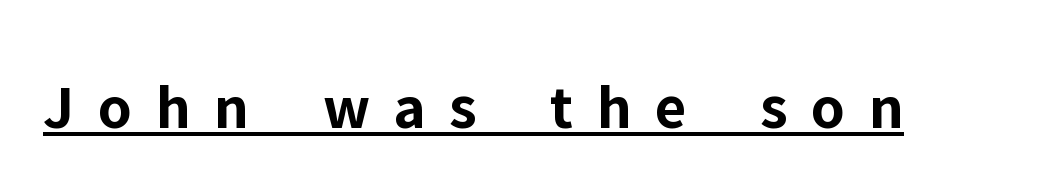
{"serif": "no", "italic": "no", "bold": "yes", "weight": "bold", "width": "normal", "stroke_contrast": "low", "x_height": "medium", "monospaced": "no", "underline": "yes", "letter_spacing": "wide", "letter_spacing_em": 0.37, "glyph_px": 64}
